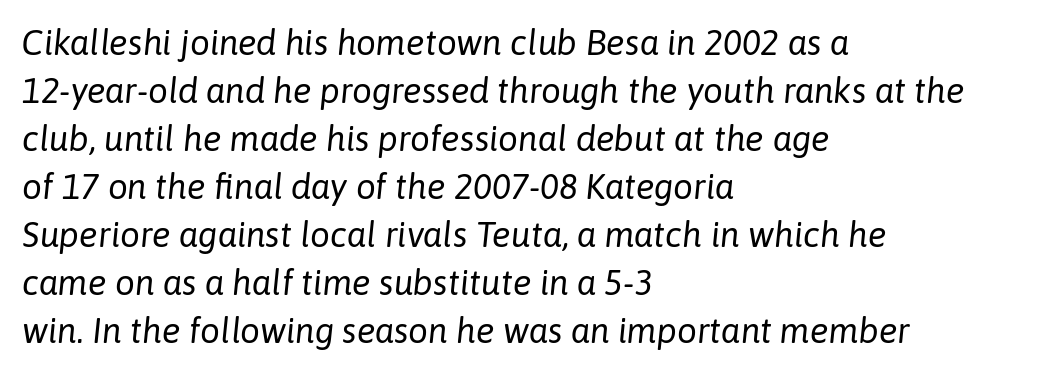
Q: Is the text bold? A: No.
Q: Is the text italic (slanted)? A: Yes, it leans right by about 6 degrees.
Q: Is the text underlined? A: No.
Q: How is the paragraph aligned? A: Left-aligned.
Q: Is the spacing between letters normal or unusually wide? A: Normal.
Q: Is the spacing between lines tight, normal or loose? A: Normal.
Q: Width (condensed, normal, or wide)? A: Normal.
Q: Stroke contrast? A: Low.
Q: x-height? A: Medium.
Q: Monospaced? A: No.
